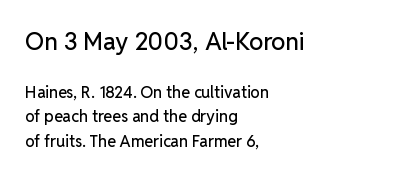
The image shows 24 px text type, upright; set left-aligned, normal line spacing (1.53x), normal letter spacing, not underlined; the first (top) block is 1.5x larger.
